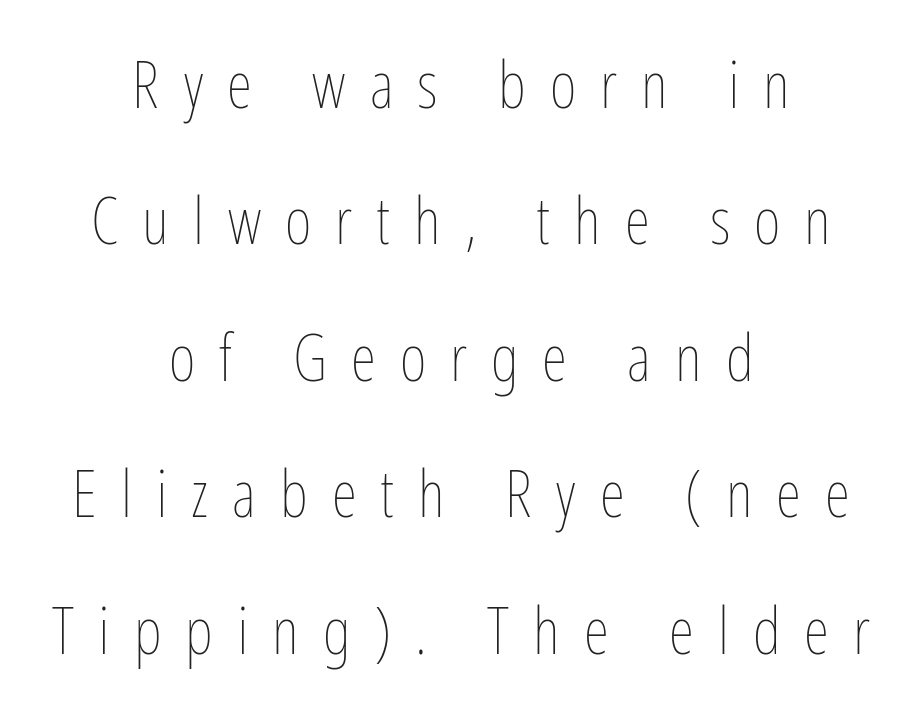
The image shows 65 px thin, condensed type, upright; set centered, loose line spacing (2.1x), unusually wide letter spacing (+0.37 em), not underlined; low stroke contrast and a medium x-height.
